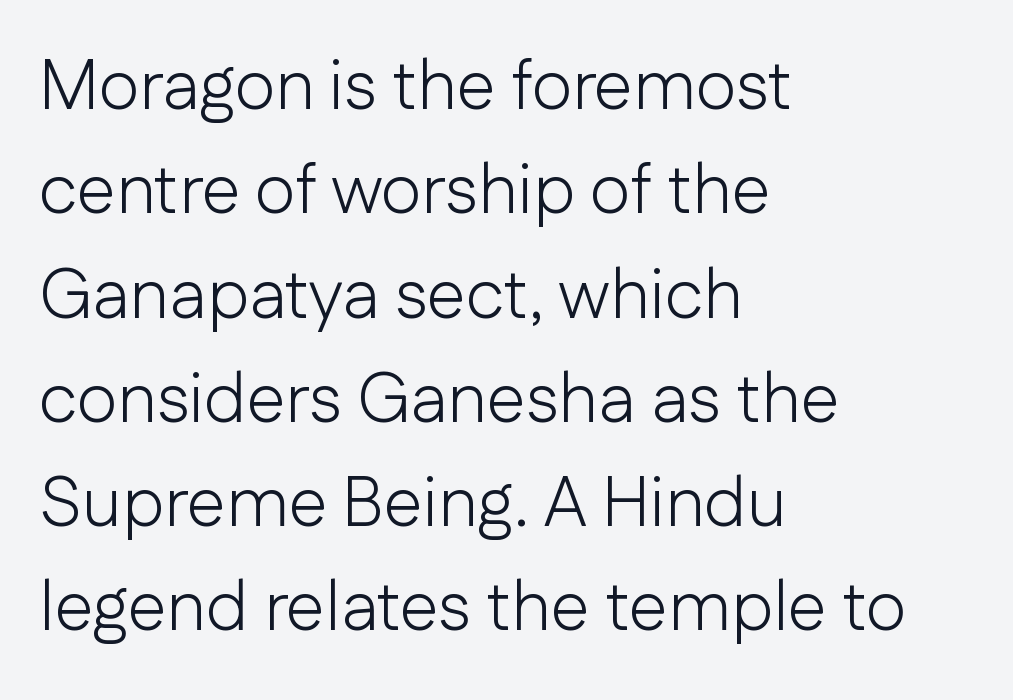
The image shows 70 px light sans-serif type, upright; set left-aligned, normal line spacing (1.49x), normal letter spacing, not underlined; low stroke contrast and a medium x-height.
